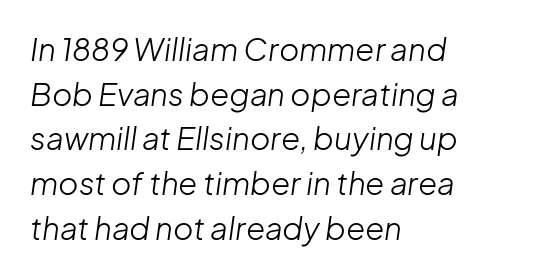
Heft: none added — not bold. Is the letter spacing exaggerated? No — it looks like the ordinary default. The face used here is proportionally spaced, like ordinary book or web type. Summary of vertical rhythm: regular, with standard interline spacing. Emphasis-style slanted type is in use. Caption: multi-line text, flush left, ragged right.
